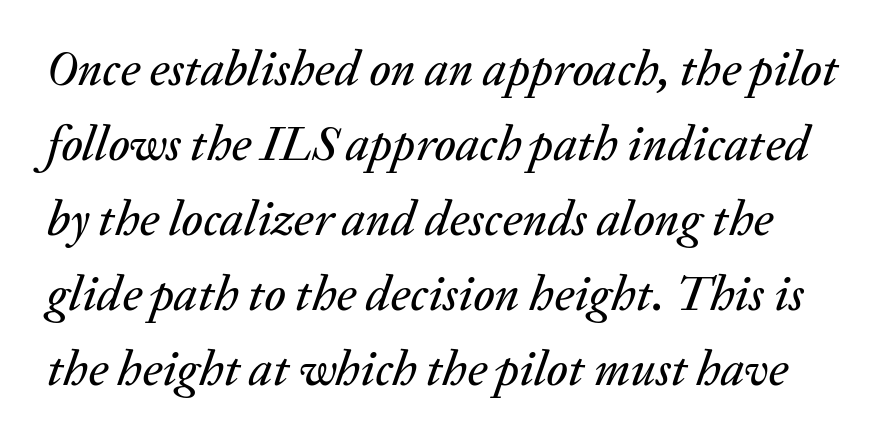
Varying glyph widths throughout — classic text-font behaviour. The letterforms sit shoulder to shoulder at normal distance. The designer left line spacing at the default. The glyphs are unaccompanied by any horizontal stroke below them.
